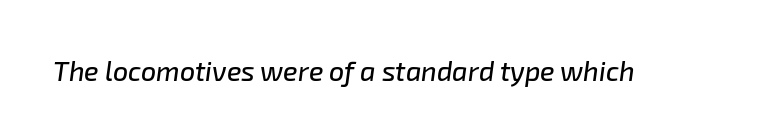
The image shows 27 px text type, italic (leaning right); set normal letter spacing, not underlined.
